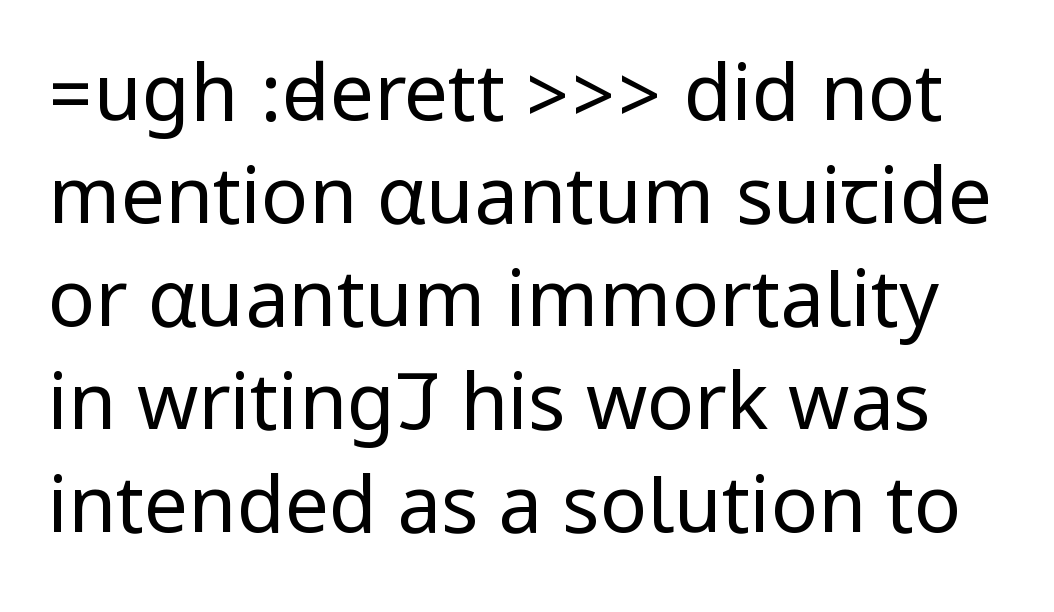
The image shows 78 px regular-weight, condensed sans-serif type, upright; set normal line spacing (1.32x), normal letter spacing, not underlined; low stroke contrast.
